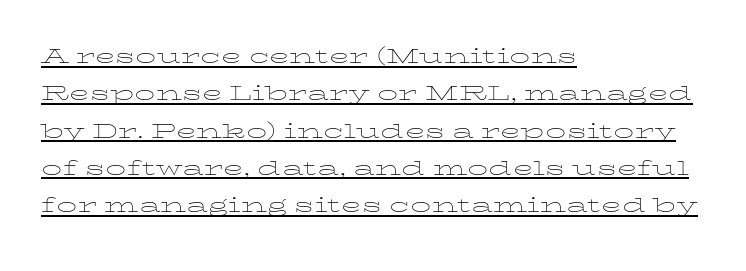
Emphasis is given by a line drawn under the lettering. If you drew a line through each stem, it would be perfectly vertical. Is this a heavy cut? Hardly; it is regular or lighter. The paragraph has a hard left edge and a soft right edge. Summary of vertical rhythm: regular, with standard interline spacing. Inter-character spacing is left at the font's built-in metrics.
